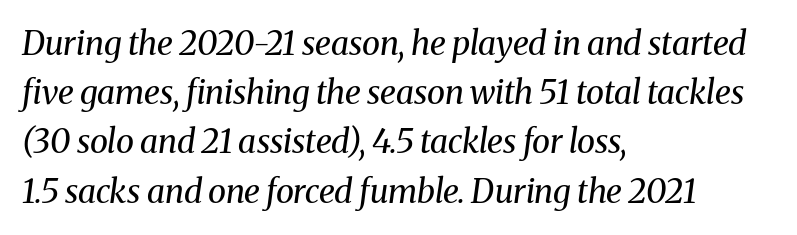
The glyphs are unaccompanied by any horizontal stroke below them. Regarding serifs, this sample has them. The typeface has the unassuming heft of standard copy or less. Inter-character spacing is left at the font's built-in metrics. Successive baselines arrive at the customary interval. The lines are quadded left.
